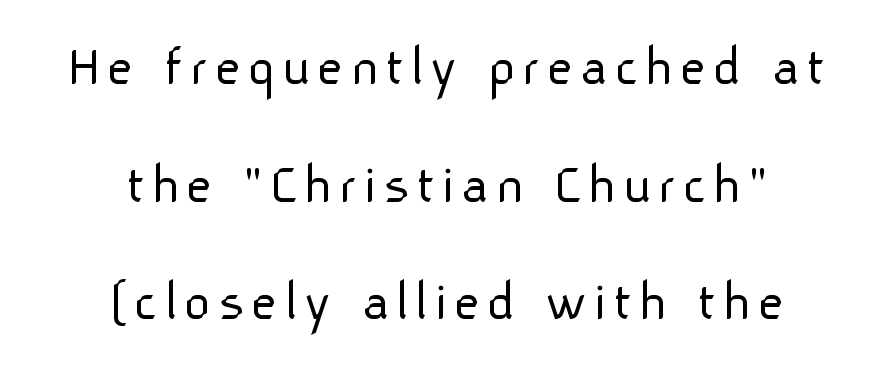
Q: Is the text bold? A: No.
Q: Is the text italic (slanted)? A: No, it is upright.
Q: Is the typeface a serif or a sans-serif typeface? A: Sans-serif.
Q: Is the text underlined? A: No.
Q: How is the paragraph aligned? A: Centered.
Q: Is the spacing between lines tight, normal or loose? A: Loose.
Q: Width (condensed, normal, or wide)? A: Normal.
Q: Stroke contrast? A: Low.
Q: x-height? A: Medium.
Q: Monospaced? A: No.
